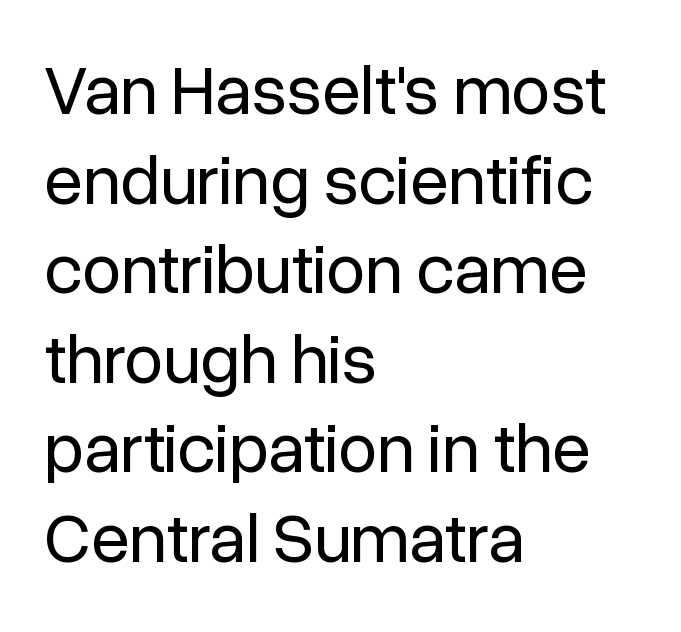
Q: Is the text bold? A: No.
Q: Is the text italic (slanted)? A: No, it is upright.
Q: Is the typeface a serif or a sans-serif typeface? A: Sans-serif.
Q: Is the text underlined? A: No.
Q: How is the paragraph aligned? A: Left-aligned.
Q: Is the spacing between letters normal or unusually wide? A: Normal.
Q: Is the spacing between lines tight, normal or loose? A: Normal.
Q: Width (condensed, normal, or wide)? A: Normal.
Q: Stroke contrast? A: Low.
Q: x-height? A: Medium.
Q: Monospaced? A: No.
